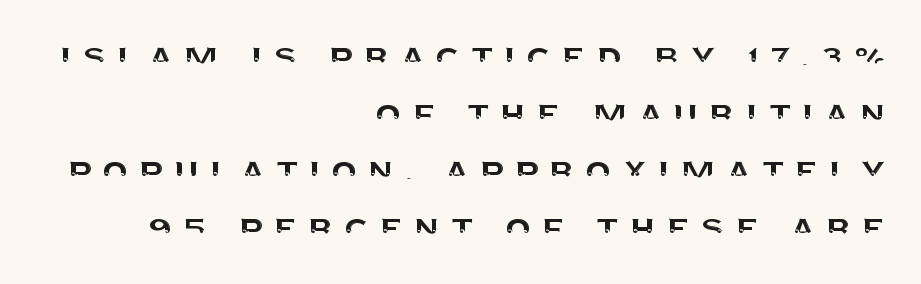
{"serif": "no", "italic": "no", "width": "normal", "stroke_contrast": "medium", "x_height": "large", "monospaced": "no", "underline": "no", "align": "right", "line_spacing": "normal", "line_spacing_ratio": 1.36, "letter_spacing": "wide", "letter_spacing_em": 0.23, "glyph_px": 42}
